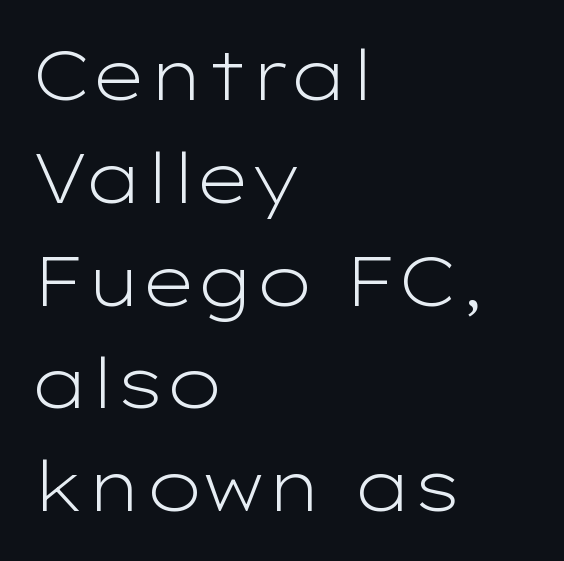
Q: Is the text bold? A: No.
Q: Is the text italic (slanted)? A: No, it is upright.
Q: Is the typeface a serif or a sans-serif typeface? A: Sans-serif.
Q: Is the text underlined? A: No.
Q: How is the paragraph aligned? A: Left-aligned.
Q: Is the spacing between letters normal or unusually wide? A: Normal.
Q: Is the spacing between lines tight, normal or loose? A: Normal.
Q: Width (condensed, normal, or wide)? A: Wide.
Q: Stroke contrast? A: Low.
Q: x-height? A: Medium.
Q: Monospaced? A: No.
